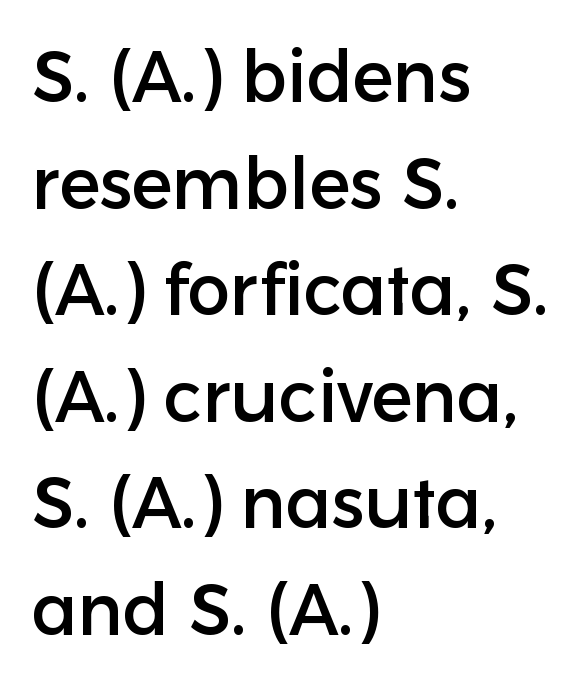
{"serif": "no", "italic": "no", "width": "normal", "stroke_contrast": "low", "x_height": "medium", "monospaced": "no", "underline": "no", "align": "left", "line_spacing": "normal", "line_spacing_ratio": 1.48, "letter_spacing": "normal", "letter_spacing_em": 0.0, "glyph_px": 72}
